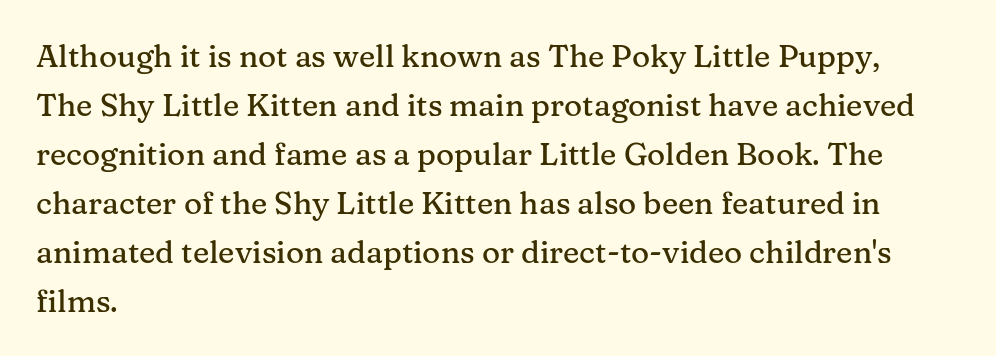
The image shows 31 px serif type, upright; set left-aligned, normal line spacing (1.58x), normal letter spacing, not underlined; medium stroke contrast and a medium x-height.
